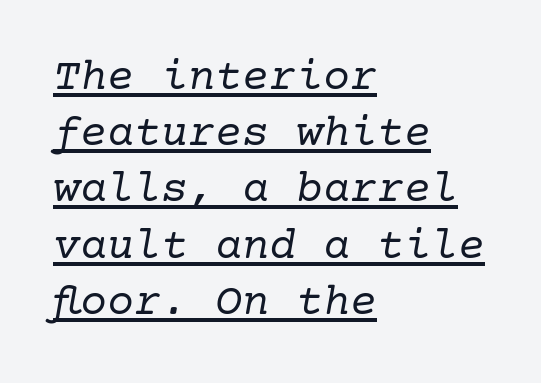
Q: Is the text bold? A: No.
Q: Is the text italic (slanted)? A: Yes, it leans right by about 10 degrees.
Q: Is the typeface a serif or a sans-serif typeface? A: Serif.
Q: Is the text underlined? A: Yes.
Q: How is the paragraph aligned? A: Left-aligned.
Q: Is the spacing between letters normal or unusually wide? A: Normal.
Q: Is the spacing between lines tight, normal or loose? A: Normal.
Q: Width (condensed, normal, or wide)? A: Normal.
Q: Stroke contrast? A: Low.
Q: x-height? A: Medium.
